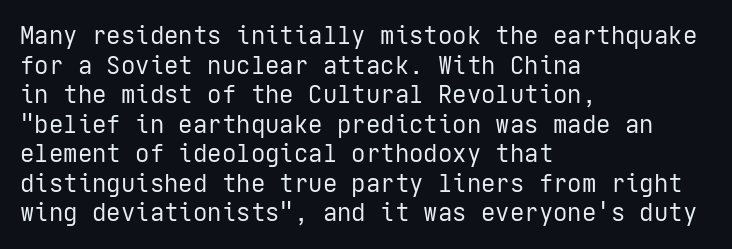
Words appear dense and cohesive because spacing is normal. Stem width sits at or under what a default text font uses. Honestly, there is no underline to notice here at all. The lettering stays uniformly vertical, giving the passage a roman look.
